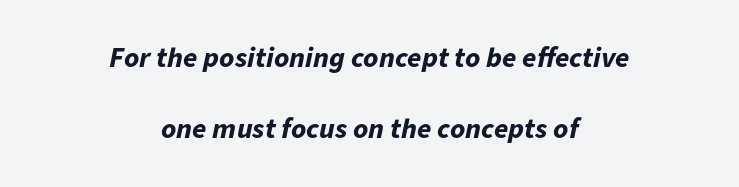
{"italic": "yes", "lean": "right", "slant_degrees": 11, "bold": "yes", "weight": "bold", "width": "normal", "stroke_contrast": "low", "x_height": "medium", "monospaced": "no", "underline": "no", "align": "center", "line_spacing": "loose", "line_spacing_ratio": 2.44, "letter_spacing": "normal", "letter_spacing_em": 0.0, "glyph_px": 29}
